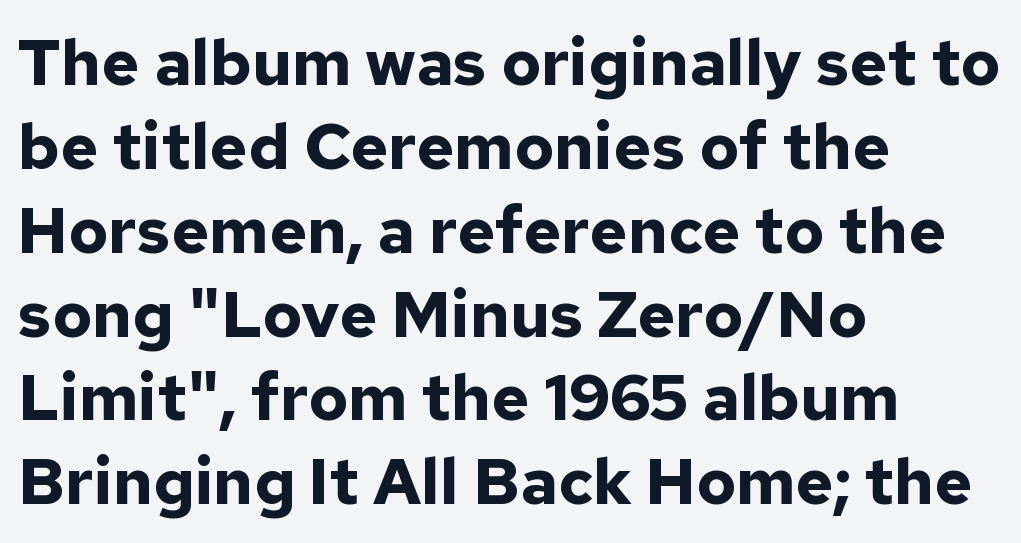
Q: Is the text bold? A: Yes.
Q: Is the text italic (slanted)? A: No, it is upright.
Q: Is the typeface a serif or a sans-serif typeface? A: Sans-serif.
Q: Is the text underlined? A: No.
Q: How is the paragraph aligned? A: Left-aligned.
Q: Is the spacing between letters normal or unusually wide? A: Normal.
Q: Is the spacing between lines tight, normal or loose? A: Normal.
Q: Width (condensed, normal, or wide)? A: Normal.
Q: Stroke contrast? A: Low.
Q: x-height? A: Medium.
Q: Monospaced? A: No.
